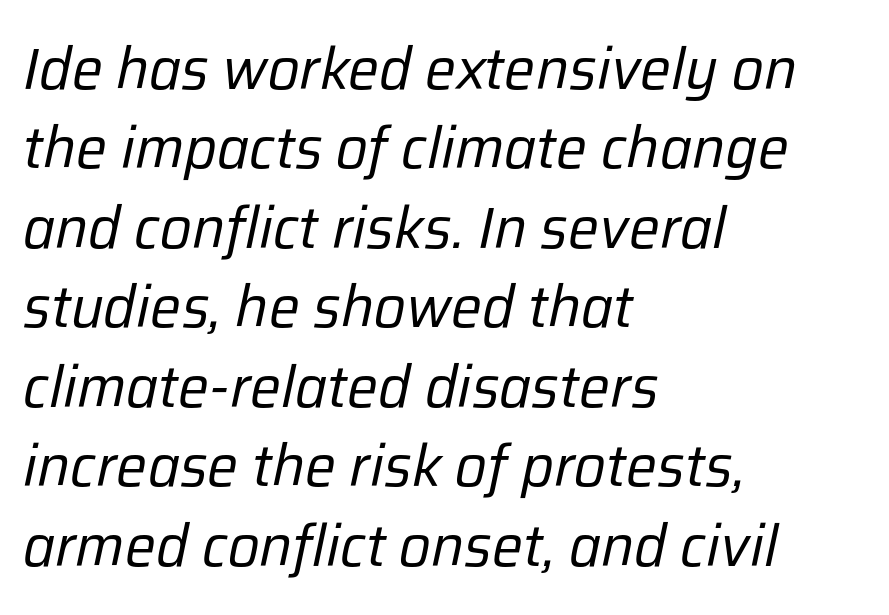
Q: Is the text bold? A: No.
Q: Is the text italic (slanted)? A: Yes, it leans right by about 12 degrees.
Q: Is the text underlined? A: No.
Q: How is the paragraph aligned? A: Left-aligned.
Q: Is the spacing between letters normal or unusually wide? A: Normal.
Q: Is the spacing between lines tight, normal or loose? A: Normal.
Q: Width (condensed, normal, or wide)? A: Normal.
Q: Stroke contrast? A: Low.
Q: x-height? A: Medium.
Q: Monospaced? A: No.
